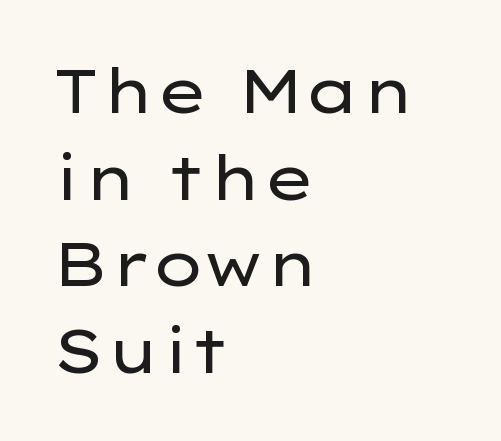
Short and long lines alike share a common starting point at left. The font's upright variant was chosen for this text. Successive baselines arrive at the customary interval. Just letters on the line, the space beneath them empty. Serifs: no, the terminals of the letterforms are clean. Stem width sits at or under what a default text font uses.
